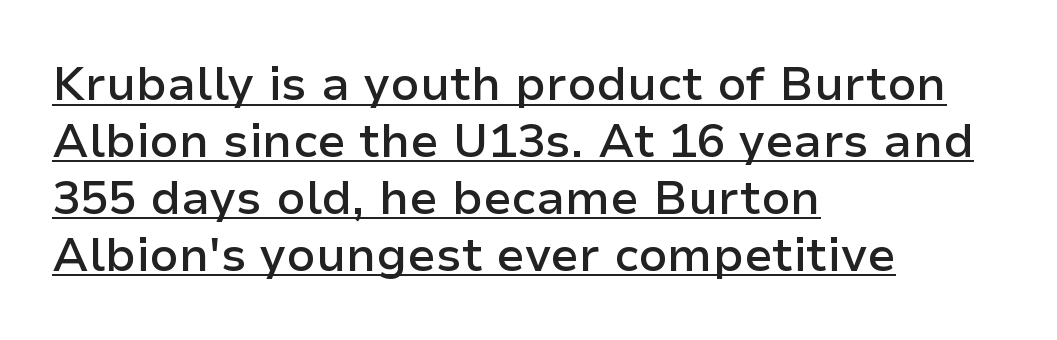
Q: Is the text bold? A: Semi-bold.
Q: Is the text italic (slanted)? A: No, it is upright.
Q: Is the typeface a serif or a sans-serif typeface? A: Sans-serif.
Q: Is the text underlined? A: Yes.
Q: How is the paragraph aligned? A: Left-aligned.
Q: Is the spacing between letters normal or unusually wide? A: Normal.
Q: Width (condensed, normal, or wide)? A: Normal.
Q: Stroke contrast? A: Low.
Q: x-height? A: Medium.
Q: Monospaced? A: No.
